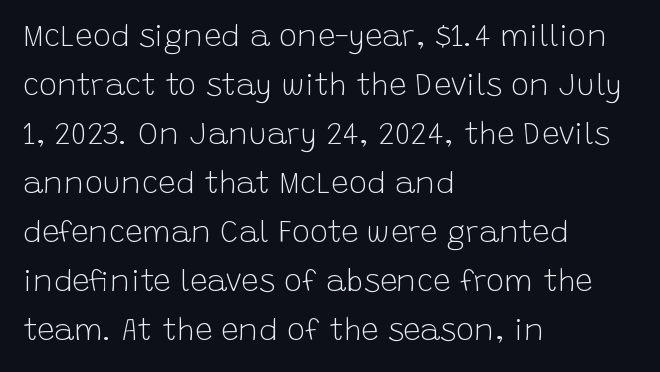
This is sans-serif lettering, the kind often seen on screens and signage. Vertically, the passage feels balanced, rows spaced as you'd expect. The typesetting does not lean heavy: it is not bold. The horizontal fit of the characters is conventional and even. Nobody drew a line under any word here. Proportional: the letters do not fall into vertical columns.
